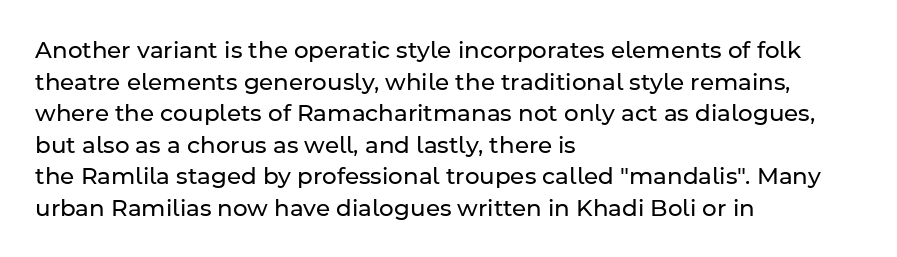
The strokes are not fattened; the text isn't bold. Beneath every word, the page is bare. Every row of glyphs begins at an identical x-position on the left. In terms of posture, this sample is upright.
